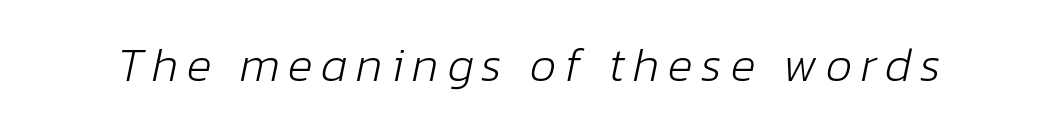
Each letter keeps its own natural width here, so spacing adapts to shape. A light-to-regular cut is what we see here. Has an underline been added? It has not. An italicized treatment has been applied to the whole sample.
